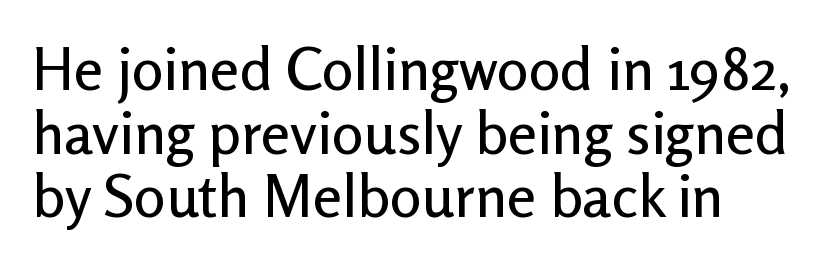
Q: Is the text italic (slanted)? A: No, it is upright.
Q: Is the typeface a serif or a sans-serif typeface? A: Sans-serif.
Q: Is the text underlined? A: No.
Q: Is the spacing between letters normal or unusually wide? A: Normal.
Q: Is the spacing between lines tight, normal or loose? A: Tight.
Q: Width (condensed, normal, or wide)? A: Normal.
Q: Stroke contrast? A: Low.
Q: x-height? A: Medium.
Q: Monospaced? A: No.
